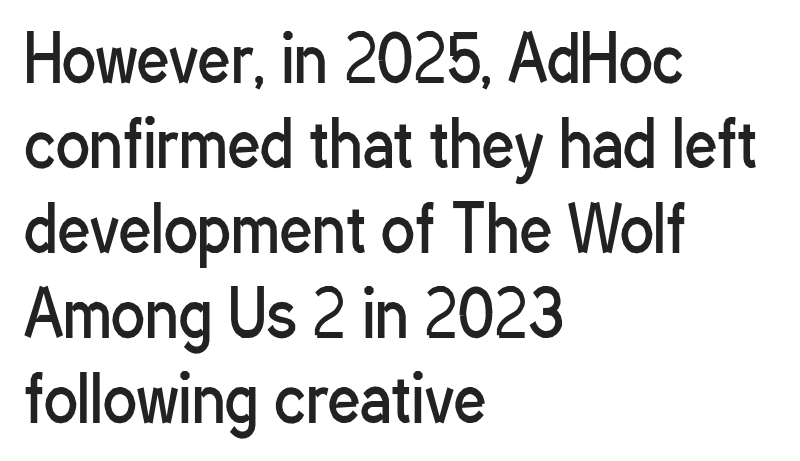
The image shows 63 px regular-weight, condensed sans-serif type, upright; set left-aligned, normal line spacing (1.35x), normal letter spacing, not underlined; low stroke contrast and a medium x-height.
